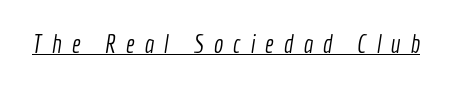
{"bold": "no", "underline": "yes", "letter_spacing": "wide", "letter_spacing_em": 0.4, "glyph_px": 25}
